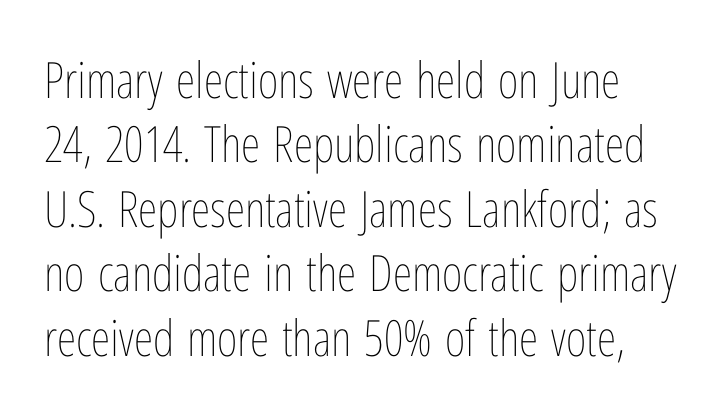
Q: Is the text bold? A: No.
Q: Is the text italic (slanted)? A: No, it is upright.
Q: Is the text underlined? A: No.
Q: Is the spacing between letters normal or unusually wide? A: Normal.
Q: Is the spacing between lines tight, normal or loose? A: Normal.
Q: Width (condensed, normal, or wide)? A: Condensed.
Q: Stroke contrast? A: Low.
Q: x-height? A: Medium.
Q: Monospaced? A: No.
